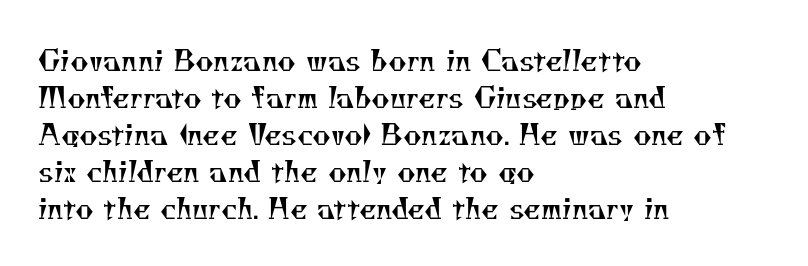
{"serif": "yes", "bold": "no", "weight": "regular", "width": "normal", "stroke_contrast": "medium", "x_height": "small", "monospaced": "no", "underline": "no", "align": "left", "line_spacing": "normal", "line_spacing_ratio": 1.32, "letter_spacing": "normal", "letter_spacing_em": 0.0, "glyph_px": 28}
